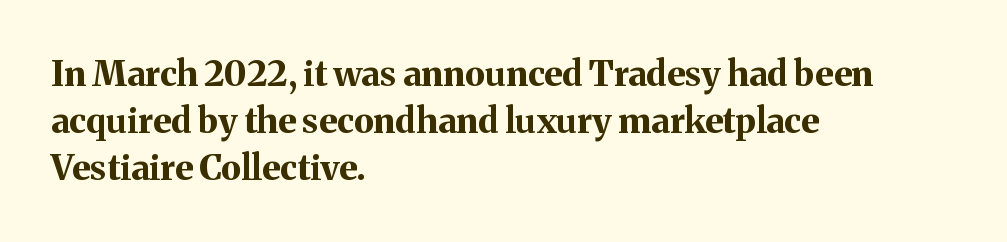
{"serif": "yes", "italic": "no", "bold": "yes", "weight": "bold", "width": "normal", "stroke_contrast": "medium", "x_height": "medium", "monospaced": "no", "underline": "no", "align": "left", "line_spacing": "normal", "line_spacing_ratio": 1.35, "letter_spacing": "normal", "letter_spacing_em": 0.0, "glyph_px": 35}
